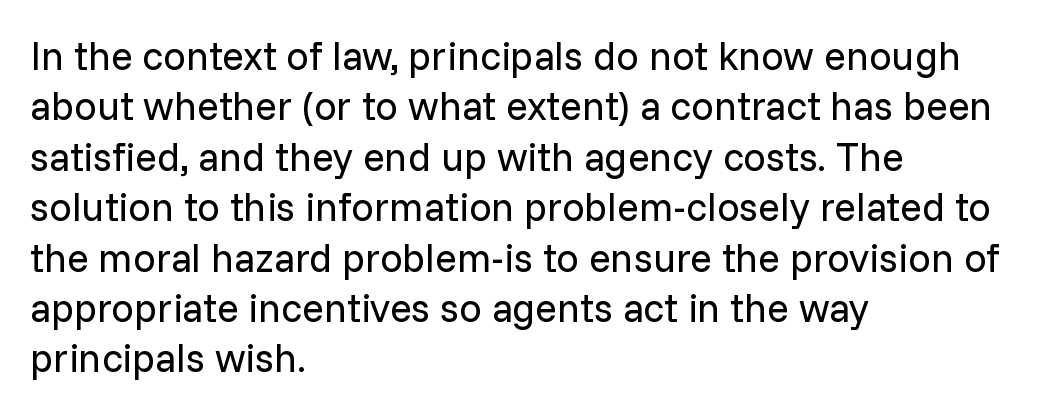
This sample has the flowing, uneven cadence of proportional lettering. You can tell from the bare stems that sans-serif type was used. The space beneath each line is pristine and unruled. Every character sits straight up, as roman type does. In terms of leading, this rendering sits right in the middle.
